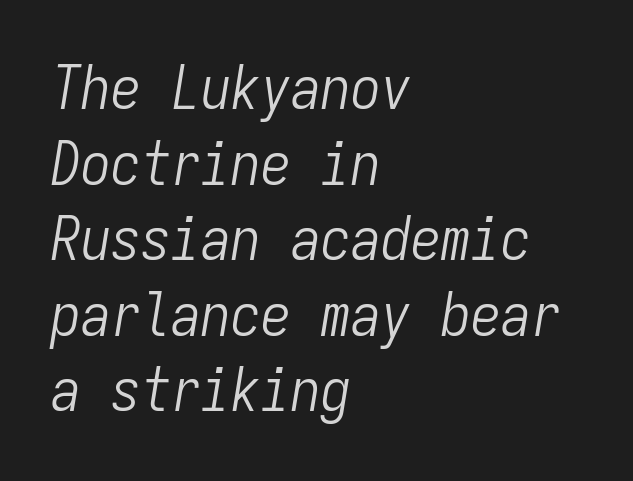
The image shows 60 px light, condensed type, italic (leaning right), monospaced; set left-aligned, normal line spacing (1.26x), normal letter spacing, not underlined; low stroke contrast and a medium x-height.
